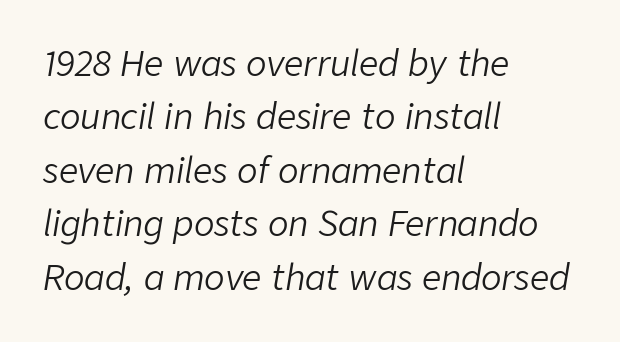
The image shows 34 px light type, italic (leaning right); set left-aligned, normal line spacing (1.57x), normal letter spacing, not underlined; low stroke contrast and a medium x-height.
